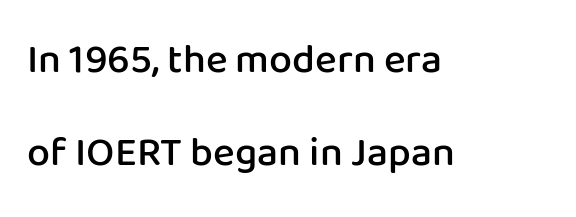
Q: Is the text bold? A: Semi-bold.
Q: Is the text italic (slanted)? A: No, it is upright.
Q: Is the typeface a serif or a sans-serif typeface? A: Sans-serif.
Q: Is the text underlined? A: No.
Q: How is the paragraph aligned? A: Left-aligned.
Q: Is the spacing between letters normal or unusually wide? A: Normal.
Q: Is the spacing between lines tight, normal or loose? A: Loose.
Q: Width (condensed, normal, or wide)? A: Normal.
Q: Stroke contrast? A: Low.
Q: x-height? A: Medium.
Q: Monospaced? A: No.
